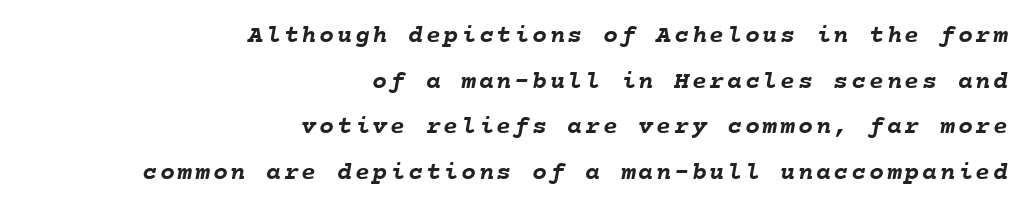
{"bold": "yes", "underline": "no", "align": "right", "line_spacing_ratio": 1.83, "glyph_px": 25}
